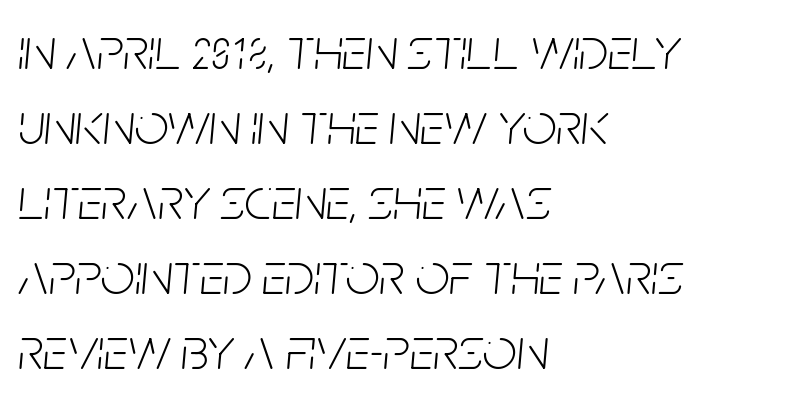
Typeset ragged right — the left edge is the straight one. The rendering uses natural spacing where letterforms have individual widths. This sample uses an oblique cut, with every glyph tilted off the vertical. Anything drawn beneath the words? Only blank space. Students, observe: this is what conventionally led text looks like.
